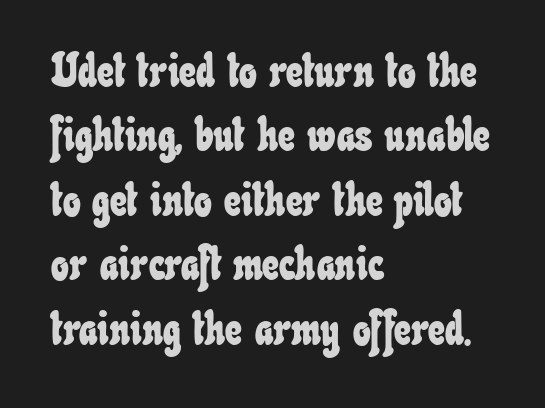
Does extra space separate the letters? No, they use regular spacing. Leading: standard. Compared with a centered layout, this one pins lines to the left instead. The gap between lines stays unmarked. Spacing verdict: proportional, widths tailored to each character.
